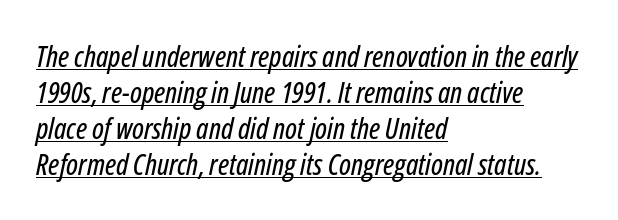
Do the characters align in a grid? No, the font is proportional. The rendered words wear a rule along their underside. No extra tracking has been applied to these lines. In terms of posture, this sample is oblique.
